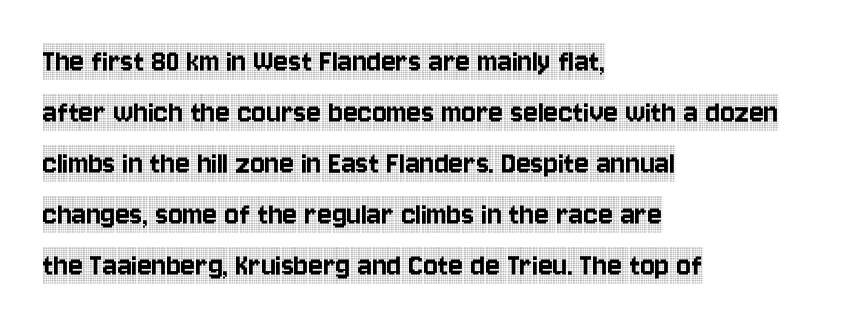
What kind of face is this? One with serifs. If you drew a ruler down the left edge, every line would touch it. Leading matches the norm, producing a regular column. The letters sit at their default tracking, neither squeezed nor spread.
